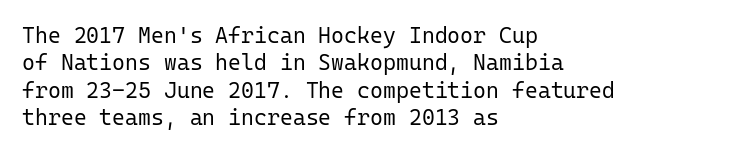
Q: Is the text bold? A: No.
Q: Is the text italic (slanted)? A: No, it is upright.
Q: Is the text underlined? A: No.
Q: How is the paragraph aligned? A: Left-aligned.
Q: Is the spacing between letters normal or unusually wide? A: Normal.
